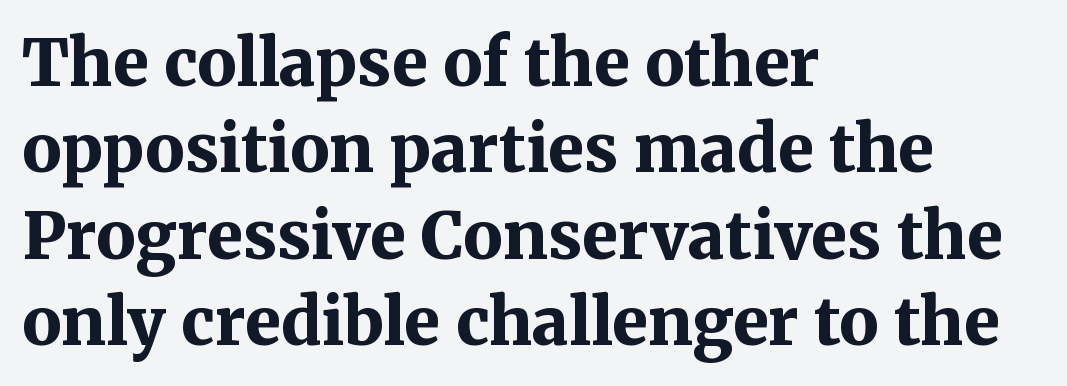
{"serif": "yes", "italic": "no", "bold": "yes", "weight": "bold", "width": "normal", "stroke_contrast": "medium", "x_height": "medium", "monospaced": "no", "underline": "no", "align": "left", "line_spacing": "normal", "line_spacing_ratio": 1.33, "letter_spacing": "normal", "letter_spacing_em": 0.0, "glyph_px": 65}
